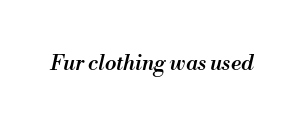
Stems and bowls a touch heavier than normal — semibold. Nobody drew a line under any word here. The axis of the letterforms is tilted away from vertical. Default kerning and tracking; the words read as compact shapes.
